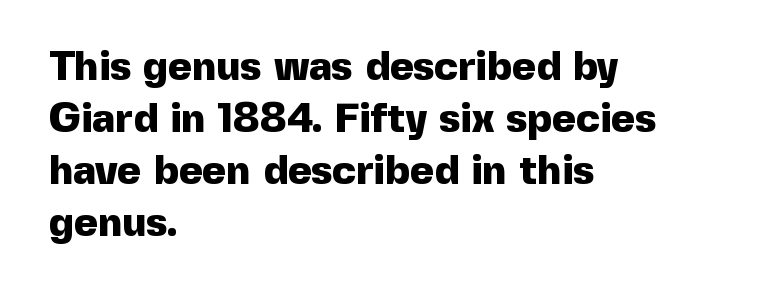
Q: Is the text bold? A: Yes.
Q: Is the text italic (slanted)? A: No, it is upright.
Q: Is the typeface a serif or a sans-serif typeface? A: Sans-serif.
Q: Is the text underlined? A: No.
Q: How is the paragraph aligned? A: Left-aligned.
Q: Is the spacing between letters normal or unusually wide? A: Normal.
Q: Is the spacing between lines tight, normal or loose? A: Normal.
Q: Width (condensed, normal, or wide)? A: Normal.
Q: x-height? A: Medium.
Q: Monospaced? A: No.
